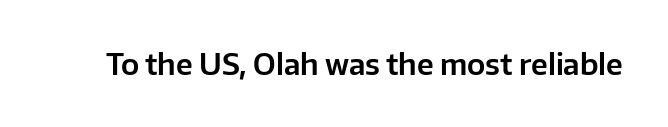
Q: Is the text italic (slanted)? A: No, it is upright.
Q: Is the typeface a serif or a sans-serif typeface? A: Sans-serif.
Q: Is the text underlined? A: No.
Q: Is the spacing between letters normal or unusually wide? A: Normal.
Q: Width (condensed, normal, or wide)? A: Normal.
Q: Stroke contrast? A: Low.
Q: x-height? A: Medium.
Q: Monospaced? A: No.
